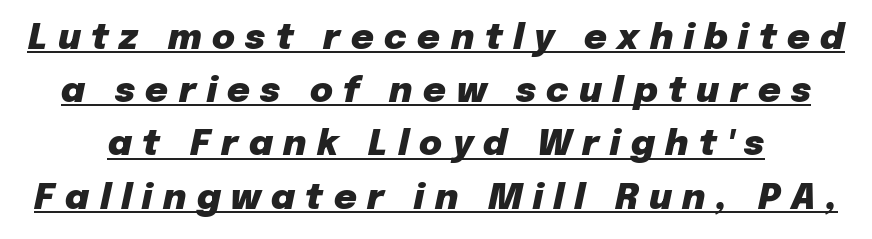
Q: Is the text bold? A: Yes.
Q: Is the text italic (slanted)? A: Yes, it leans right by about 12 degrees.
Q: Is the text underlined? A: Yes.
Q: Is the spacing between letters normal or unusually wide? A: Unusually wide.
Q: Is the spacing between lines tight, normal or loose? A: Normal.
Q: Width (condensed, normal, or wide)? A: Normal.
Q: Stroke contrast? A: Low.
Q: x-height? A: Medium.
Q: Monospaced? A: No.
